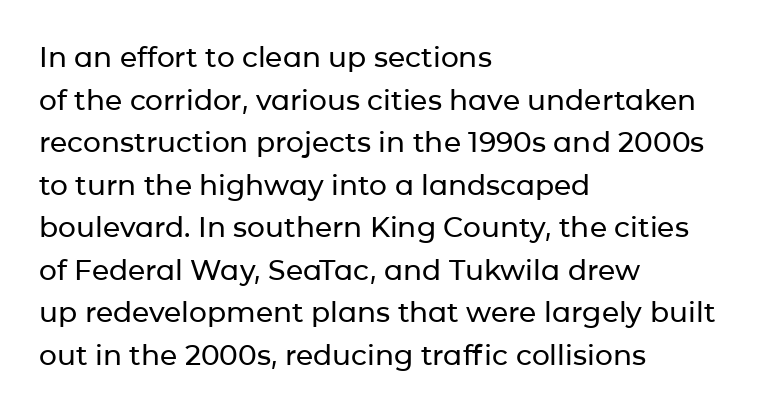
The image shows 28 px sans-serif type, upright; set left-aligned, normal line spacing (1.52x), normal letter spacing, not underlined; low stroke contrast and a medium x-height.
